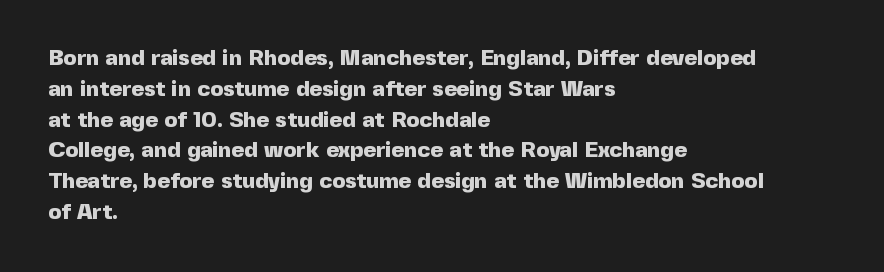
Q: Is the text bold? A: Yes.
Q: Is the text italic (slanted)? A: No, it is upright.
Q: Is the text underlined? A: No.
Q: How is the paragraph aligned? A: Left-aligned.
Q: Is the spacing between letters normal or unusually wide? A: Normal.
Q: Is the spacing between lines tight, normal or loose? A: Normal.
